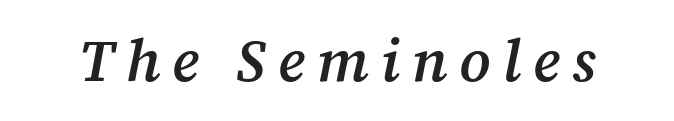
The image shows 59 px semibold serif type, italic (leaning right); set unusually wide letter spacing (+0.2 em), not underlined; medium stroke contrast and a medium x-height.
